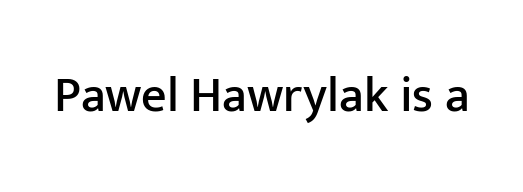
The rendering shows plain stroke endings on the letterforms — a sans-serif design. Clear beneath every line of the passage. Every character sits straight up, as roman type does. Here the designer chose a conventional face with non-uniform glyph widths. This rendering leaves character spacing at its baseline value.
